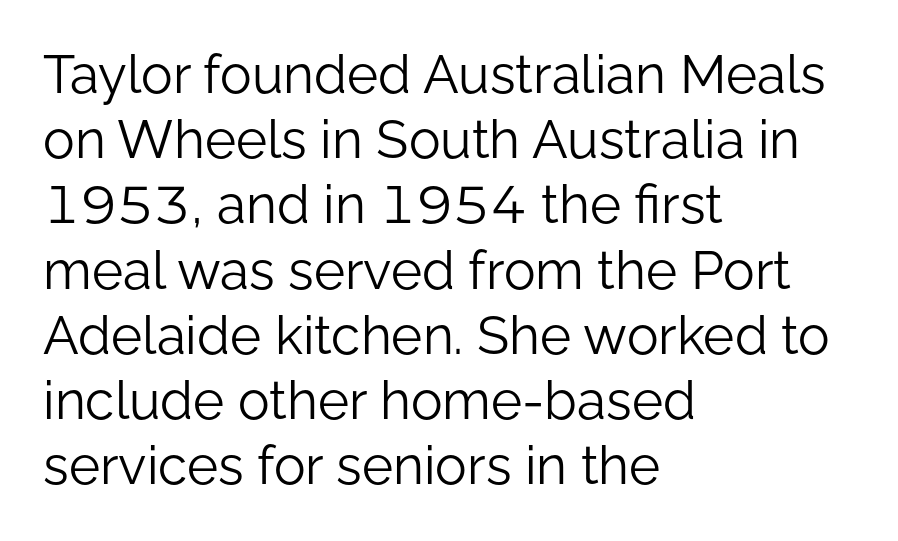
{"serif": "no", "italic": "no", "bold": "no", "weight": "light", "width": "normal", "stroke_contrast": "low", "x_height": "medium", "monospaced": "no", "underline": "no", "align": "left", "line_spacing_ratio": 1.23, "letter_spacing": "normal", "letter_spacing_em": 0.0, "glyph_px": 53}
